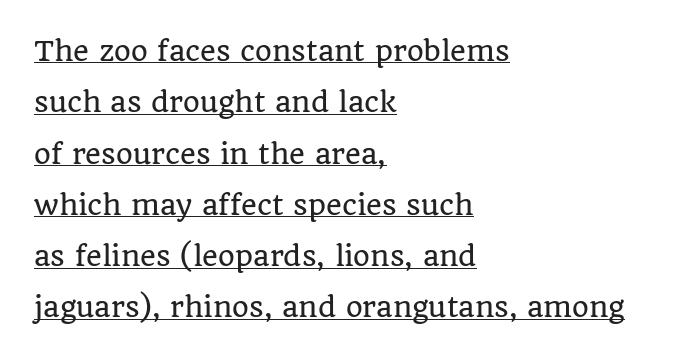
Nobody touched the tracking dial on this one. Reading down the block, your eye returns to a fixed left position each line. Caption: lettering with a line underneath. A great deal of white space separates one row of letters from the next.
